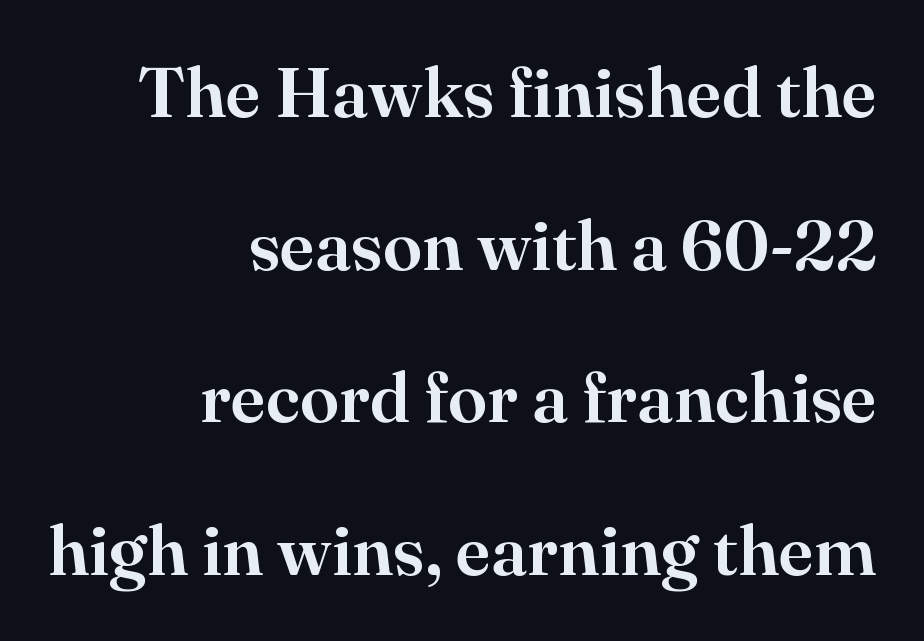
The image shows 71 px serif type, upright; set right-aligned, loose line spacing (2.15x), normal letter spacing, not underlined; high stroke contrast and a small x-height.
